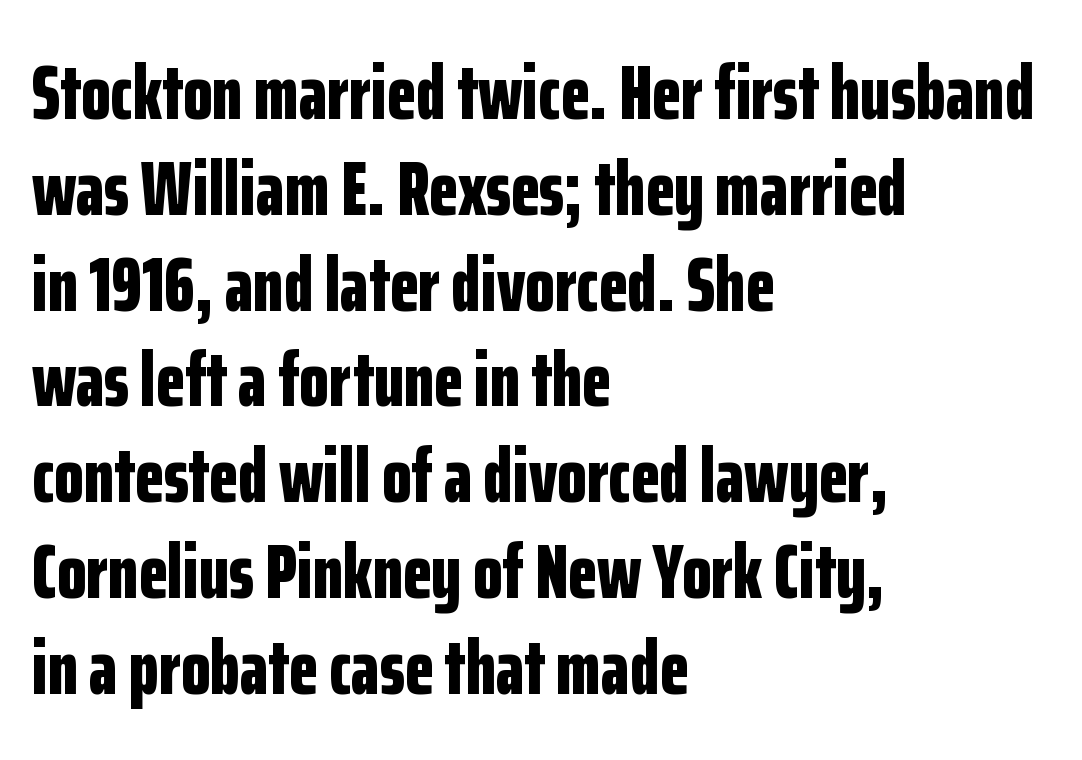
{"serif": "no", "italic": "no", "bold": "yes", "weight": "bold", "width": "condensed", "stroke_contrast": "low", "x_height": "medium", "monospaced": "no", "underline": "no", "align": "left", "line_spacing": "normal", "line_spacing_ratio": 1.26, "letter_spacing": "normal", "letter_spacing_em": 0.0, "glyph_px": 76}
